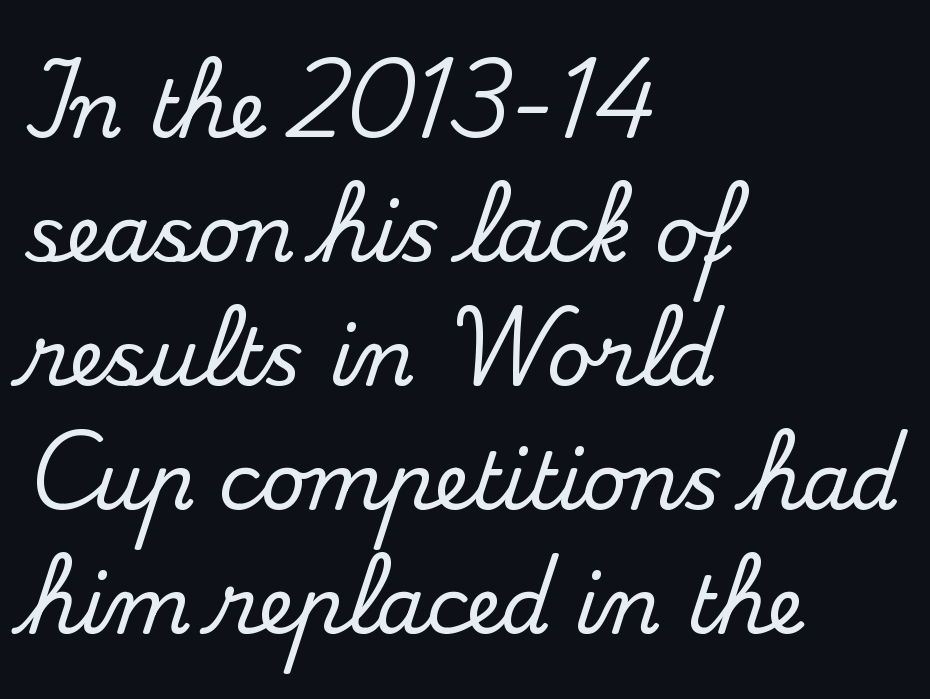
The image shows 78 px text type; set left-aligned, normal line spacing (1.59x), normal letter spacing, not underlined; medium stroke contrast and a small x-height.
